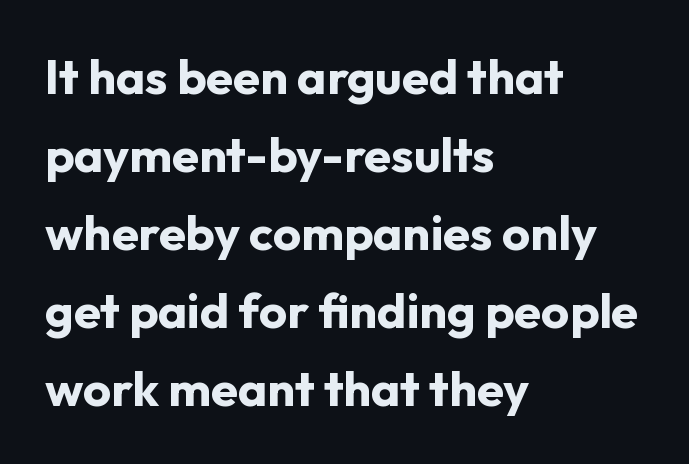
The image shows 49 px bold sans-serif type, upright; set left-aligned, normal line spacing (1.59x), normal letter spacing, not underlined; low stroke contrast and a medium x-height.
